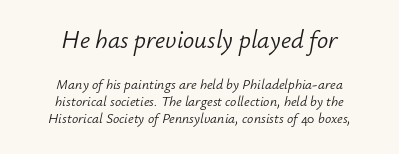
Between one letter and the next there's only the usual sliver of space. The axis of the letterforms is tilted away from vertical. Layout note: lines centered. Check the space under the baseline: it is left empty. Stroke thickness stays within the range of a standard reading face or lighter.
